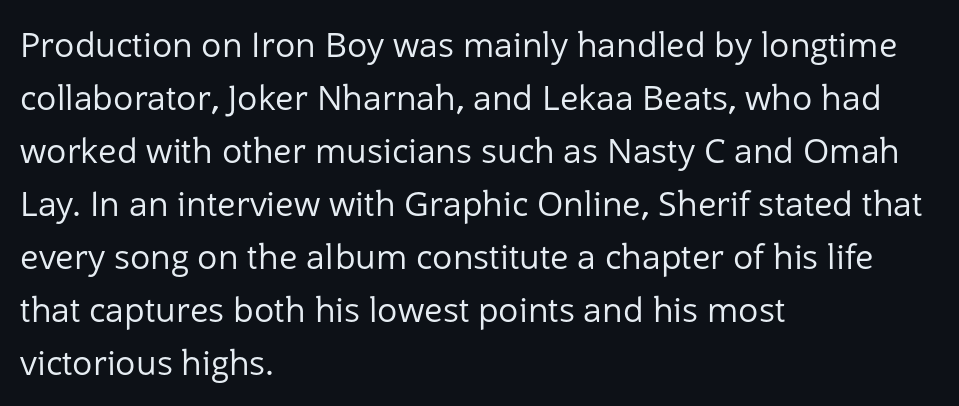
{"serif": "no", "italic": "no", "bold": "no", "weight": "regular", "width": "normal", "stroke_contrast": "low", "x_height": "medium", "monospaced": "no", "underline": "no", "align": "left", "line_spacing": "normal", "line_spacing_ratio": 1.56, "letter_spacing": "normal", "letter_spacing_em": 0.0, "glyph_px": 34}
